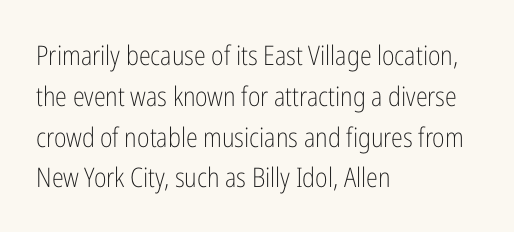
The passage shown stacks its lines at a standard gap. Plain, unruled lines of type. Summary of weight: not heavy and not bold. The rendering keeps characters at their native spacing. Notice how the stems are strictly vertical — no italics here.
